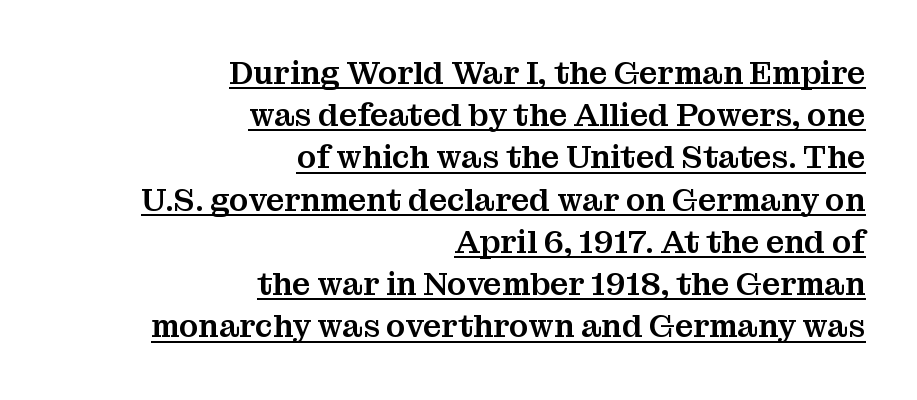
{"serif": "yes", "italic": "no", "width": "normal", "stroke_contrast": "medium", "x_height": "medium", "monospaced": "no", "underline": "yes", "align": "right", "line_spacing": "normal", "line_spacing_ratio": 1.32, "letter_spacing": "normal", "letter_spacing_em": 0.0, "glyph_px": 32}
